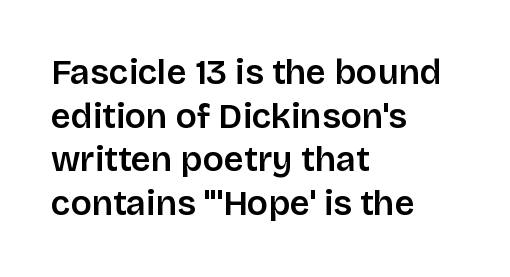
{"serif": "no", "italic": "no", "width": "normal", "stroke_contrast": "low", "x_height": "large", "monospaced": "no", "underline": "no", "align": "left", "line_spacing": "normal", "line_spacing_ratio": 1.25, "letter_spacing": "normal", "letter_spacing_em": 0.0, "glyph_px": 35}
